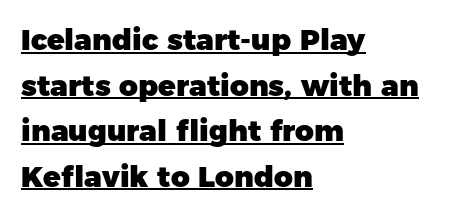
Q: Is the text bold? A: Yes.
Q: Is the text italic (slanted)? A: No, it is upright.
Q: Is the typeface a serif or a sans-serif typeface? A: Sans-serif.
Q: Is the text underlined? A: Yes.
Q: How is the paragraph aligned? A: Left-aligned.
Q: Is the spacing between letters normal or unusually wide? A: Normal.
Q: Is the spacing between lines tight, normal or loose? A: Normal.
Q: Width (condensed, normal, or wide)? A: Normal.
Q: Stroke contrast? A: Low.
Q: x-height? A: Medium.
Q: Monospaced? A: No.
